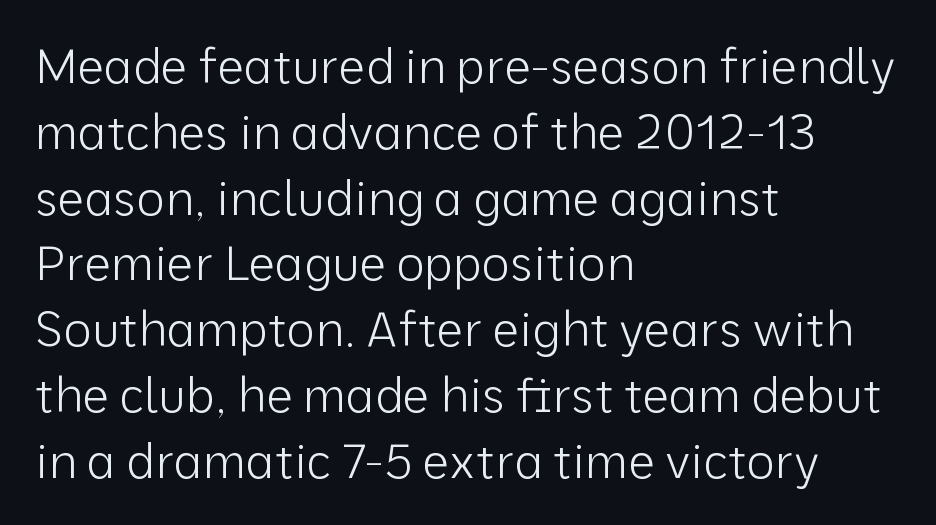
The image shows 48 px light sans-serif type, upright; set left-aligned, normal line spacing (1.37x), normal letter spacing, not underlined; low stroke contrast and a medium x-height.
